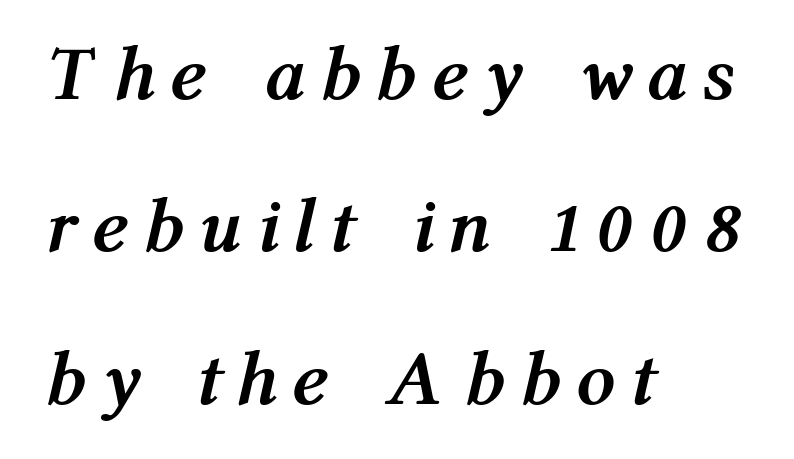
The image shows 77 px semibold, condensed type, italic (leaning right); set left-aligned, loose line spacing (1.98x), unusually wide letter spacing (+0.3 em), not underlined; medium stroke contrast and a medium x-height.
